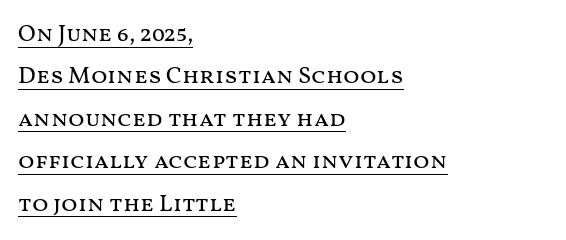
Q: Is the text bold? A: No.
Q: Is the text italic (slanted)? A: No, it is upright.
Q: Is the text underlined? A: Yes.
Q: How is the paragraph aligned? A: Left-aligned.
Q: Is the spacing between letters normal or unusually wide? A: Normal.
